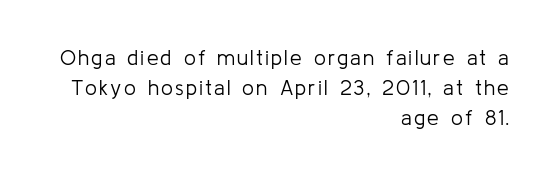
Q: Is the text bold? A: No.
Q: Is the text italic (slanted)? A: No, it is upright.
Q: Is the text underlined? A: No.
Q: How is the paragraph aligned? A: Right-aligned.
Q: Is the spacing between lines tight, normal or loose? A: Normal.
